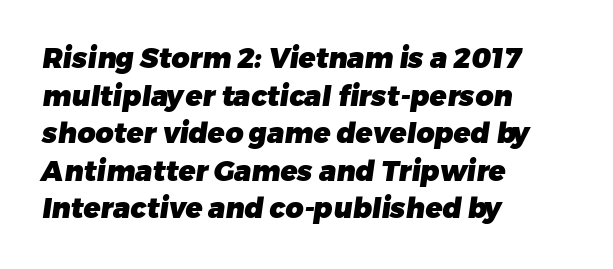
The rendering anchors every line to the left-hand side. The letters advance in unequal steps, a hallmark of proportional type. Caption: standard tracking, unaltered. Its strokes are broad and dark, the hallmark of bold type. Observe the absence of serifs on each vertical stroke in this sample.
